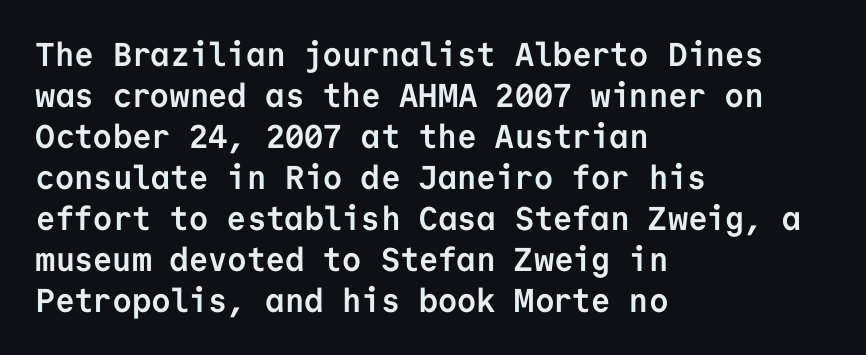
{"serif": "no", "italic": "no", "bold": "yes", "weight": "semibold", "width": "normal", "stroke_contrast": "low", "x_height": "medium", "monospaced": "yes", "underline": "no", "align": "left", "line_spacing_ratio": 1.24, "letter_spacing": "normal", "letter_spacing_em": 0.0, "glyph_px": 33}
